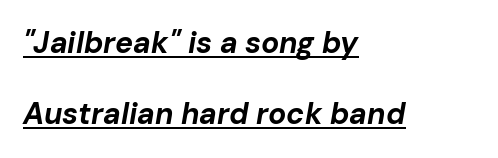
The image shows 30 px bold type, italic (leaning right); set left-aligned, loose line spacing (2.37x), normal letter spacing, underlined; low stroke contrast and a medium x-height.
